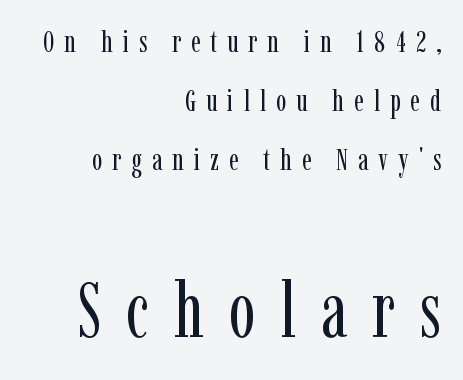
Q: Is the text bold? A: No.
Q: Is the text italic (slanted)? A: No, it is upright.
Q: Is the typeface a serif or a sans-serif typeface? A: Serif.
Q: Is the text underlined? A: No.
Q: How is the paragraph aligned? A: Right-aligned.
Q: Is the spacing between letters normal or unusually wide? A: Unusually wide.
Q: Is the spacing between lines tight, normal or loose? A: Loose.
Q: Which block of text is set in a larger size, the first (top) or the second (bottom)? A: The second (bottom) one.
Q: Width (condensed, normal, or wide)? A: Condensed.
Q: Stroke contrast? A: Low.
Q: x-height? A: Medium.
Q: Monospaced? A: No.
